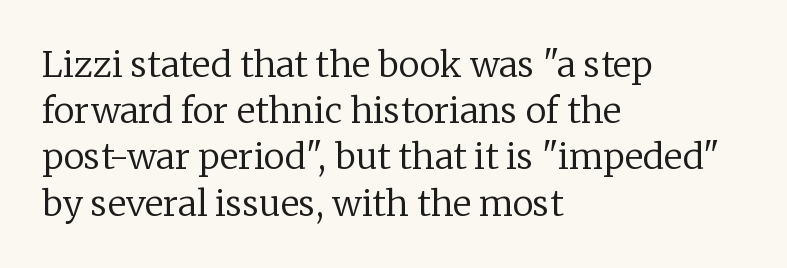
Q: Is the text bold? A: No.
Q: Is the text italic (slanted)? A: No, it is upright.
Q: Is the typeface a serif or a sans-serif typeface? A: Serif.
Q: Is the text underlined? A: No.
Q: How is the paragraph aligned? A: Left-aligned.
Q: Is the spacing between letters normal or unusually wide? A: Normal.
Q: Is the spacing between lines tight, normal or loose? A: Normal.
Q: Width (condensed, normal, or wide)? A: Normal.
Q: Stroke contrast? A: Low.
Q: x-height? A: Medium.
Q: Monospaced? A: No.
